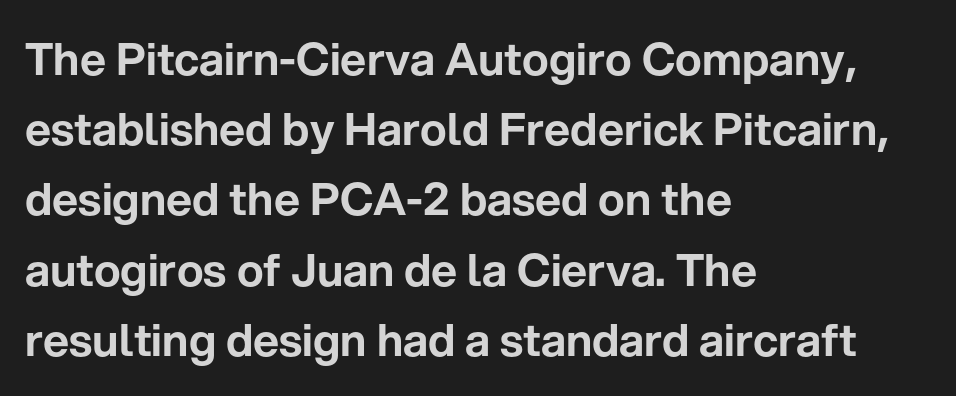
The image shows 45 px sans-serif type, upright; set left-aligned, normal line spacing (1.56x), normal letter spacing, not underlined; low stroke contrast and a medium x-height.
